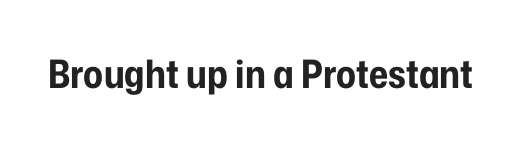
The letters carry no serifs — their stems end cleanly without finishing strokes. The letters advance in unequal steps, a hallmark of proportional type. These words are printed bold, with thick strokes throughout. The axis of the letterforms is exactly vertical.
